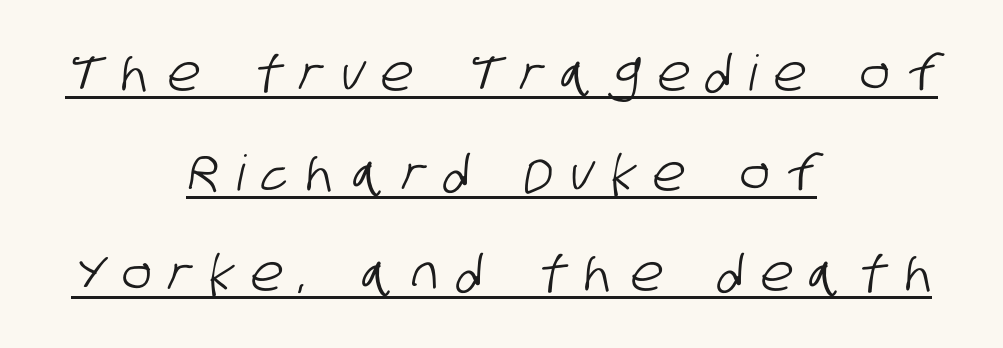
These lines are centered, leaving both edges ragged. The passage shown is underscored from start to finish. To sum up the face: it is a sans, with no serifs. The tracking reads as deliberately expanded to a designer's eye. The rendering uses natural spacing where letterforms have individual widths. These lines stand farther apart than default settings would place them.
